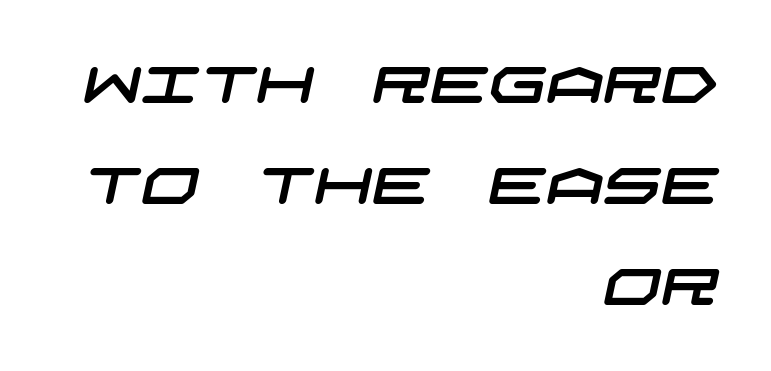
{"serif": "no", "width": "wide", "stroke_contrast": "low", "x_height": "large", "underline": "no", "align": "right", "line_spacing": "loose", "line_spacing_ratio": 1.98, "letter_spacing": "normal", "letter_spacing_em": 0.0, "glyph_px": 51}
